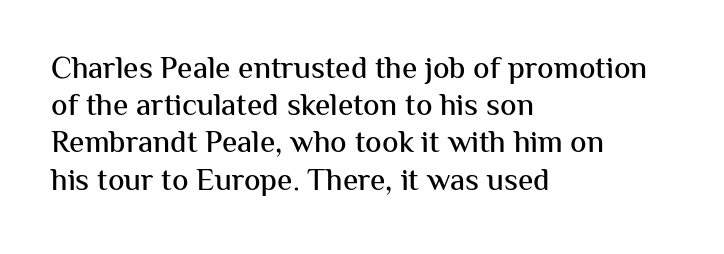
Q: Is the text italic (slanted)? A: No, it is upright.
Q: Is the typeface a serif or a sans-serif typeface? A: Sans-serif.
Q: Is the text underlined? A: No.
Q: How is the paragraph aligned? A: Left-aligned.
Q: Is the spacing between letters normal or unusually wide? A: Normal.
Q: Width (condensed, normal, or wide)? A: Normal.
Q: Stroke contrast? A: Medium.
Q: x-height? A: Medium.
Q: Monospaced? A: No.
